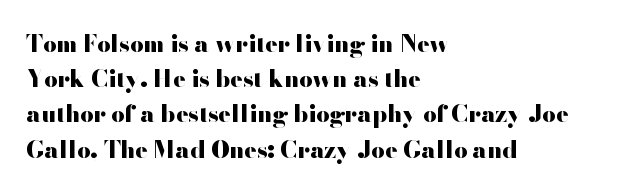
Q: Is the text bold? A: Yes.
Q: Is the text italic (slanted)? A: No, it is upright.
Q: Is the text underlined? A: No.
Q: How is the paragraph aligned? A: Left-aligned.
Q: Is the spacing between letters normal or unusually wide? A: Normal.
Q: Is the spacing between lines tight, normal or loose? A: Normal.
